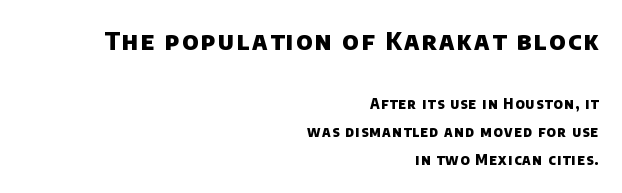
The image shows 25 px bold type; set right-aligned, loose line spacing (2.0x), not underlined; the first (top) block is 1.79x larger.
